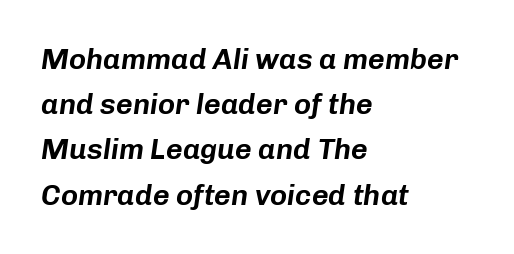
Q: Is the text italic (slanted)? A: Yes, it leans right by about 8 degrees.
Q: Is the text underlined? A: No.
Q: How is the paragraph aligned? A: Left-aligned.
Q: Is the spacing between letters normal or unusually wide? A: Normal.
Q: Is the spacing between lines tight, normal or loose? A: Normal.
Q: Width (condensed, normal, or wide)? A: Normal.
Q: Stroke contrast? A: Low.
Q: x-height? A: Medium.
Q: Monospaced? A: No.
